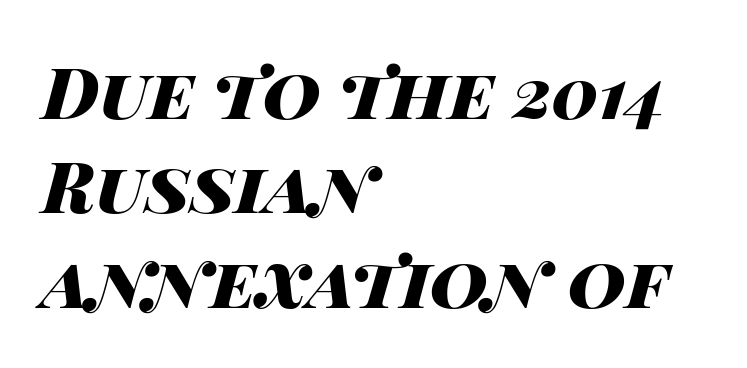
{"italic": "yes", "lean": "right", "slant_degrees": 14, "bold": "yes", "weight": "heavy", "width": "wide", "stroke_contrast": "high", "x_height": "large", "monospaced": "no", "underline": "no", "align": "left", "line_spacing": "normal", "line_spacing_ratio": 1.33, "letter_spacing": "normal", "letter_spacing_em": 0.0, "glyph_px": 71}
